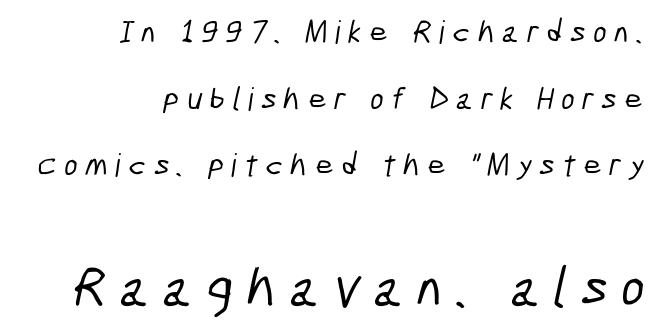
{"serif": "no", "width": "condensed", "stroke_contrast": "low", "x_height": "medium", "monospaced": "no", "underline": "no", "align": "right", "line_spacing": "loose", "line_spacing_ratio": 2.08, "letter_spacing": "wide", "letter_spacing_em": 0.24, "larger_block": "second", "size_ratio": 1.75, "glyph_px": 56}
